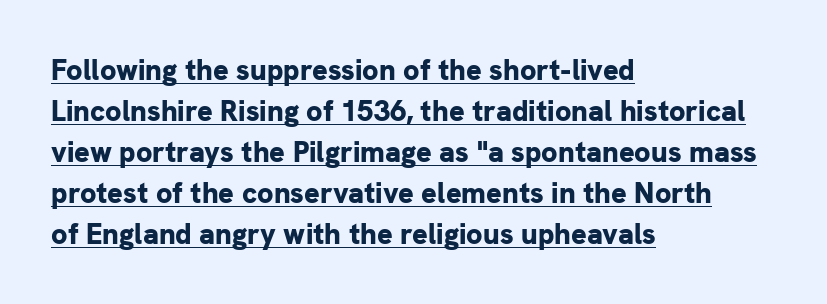
A classic flush-left, rag-right setting is used for this passage. This sample keeps an unexceptional amount of space between lines. Summary of weight: heavy, a full bold. Note the varied advance widths — an 'i' is clearly narrower than an 'm'. The rendered words wear a rule along their underside.
